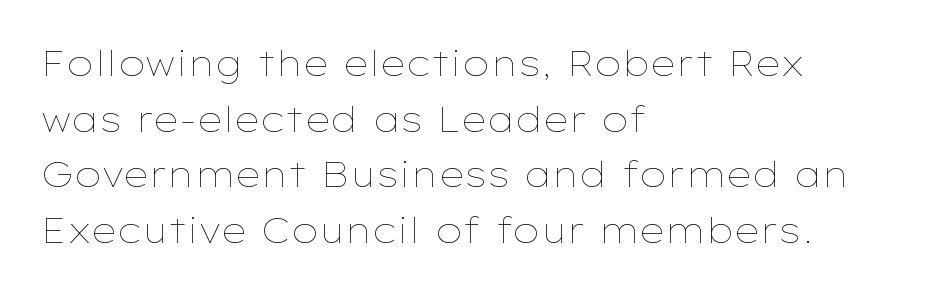
Q: Is the text bold? A: No.
Q: Is the text italic (slanted)? A: No, it is upright.
Q: Is the text underlined? A: No.
Q: How is the paragraph aligned? A: Left-aligned.
Q: Is the spacing between letters normal or unusually wide? A: Normal.
Q: Is the spacing between lines tight, normal or loose? A: Normal.
Q: Width (condensed, normal, or wide)? A: Wide.
Q: Stroke contrast? A: Low.
Q: x-height? A: Medium.
Q: Monospaced? A: No.
